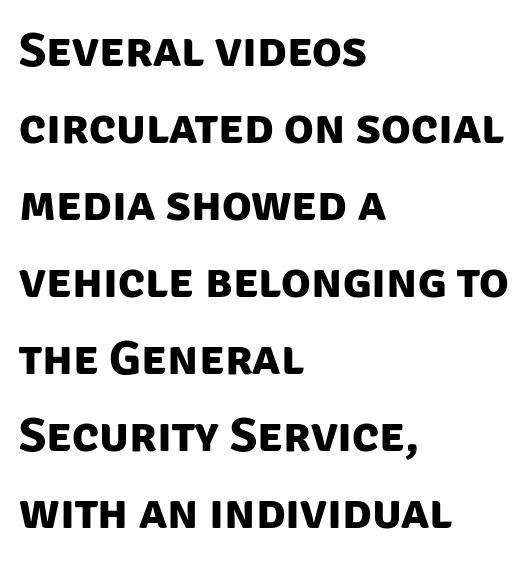
The image shows 49 px bold sans-serif type; set left-aligned, normal line spacing (1.57x), normal letter spacing, not underlined; low stroke contrast and a large x-height.
